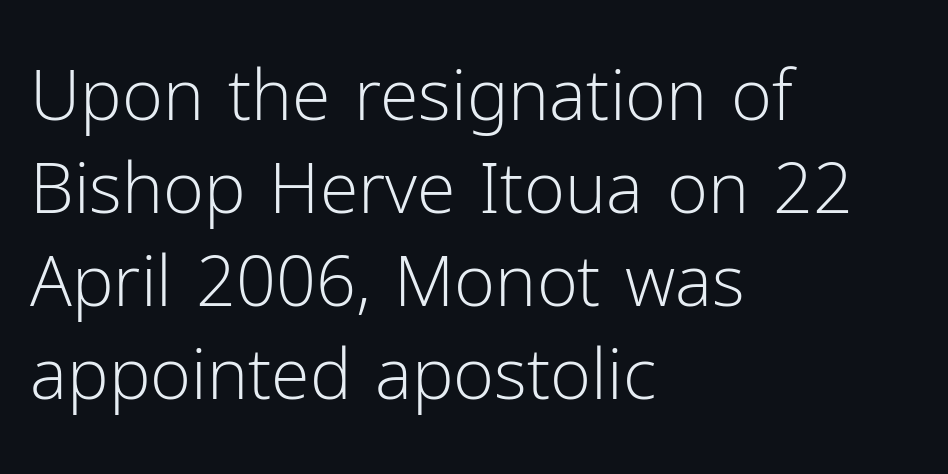
Q: Is the text bold? A: No.
Q: Is the text italic (slanted)? A: No, it is upright.
Q: Is the typeface a serif or a sans-serif typeface? A: Sans-serif.
Q: Is the text underlined? A: No.
Q: How is the paragraph aligned? A: Left-aligned.
Q: Is the spacing between letters normal or unusually wide? A: Normal.
Q: Is the spacing between lines tight, normal or loose? A: Normal.
Q: Width (condensed, normal, or wide)? A: Normal.
Q: Stroke contrast? A: Low.
Q: x-height? A: Medium.
Q: Monospaced? A: No.
